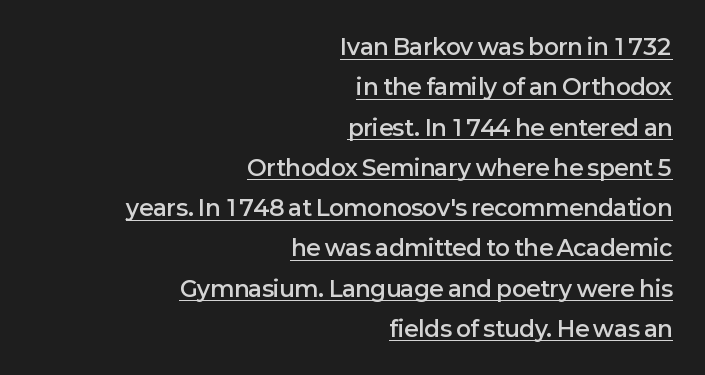
{"italic": "no", "bold": "semi", "underline": "yes", "align": "right", "line_spacing_ratio": 1.83, "letter_spacing": "normal", "letter_spacing_em": 0.0, "glyph_px": 22}
